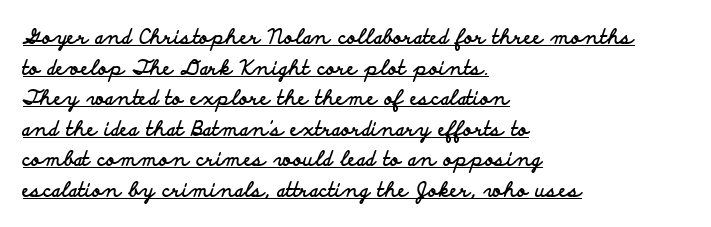
The line texture is even and compact thanks to regular tracking. The leading is moderate, giving the passage an even texture. Horizontally, the lines are justified to the leading edge only. Caption: lettering with a line underneath.
